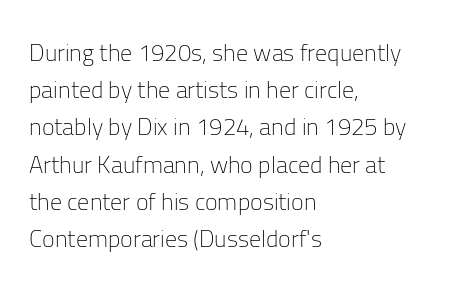
Q: Is the text bold? A: No.
Q: Is the text italic (slanted)? A: No, it is upright.
Q: Is the text underlined? A: No.
Q: How is the paragraph aligned? A: Left-aligned.
Q: Is the spacing between letters normal or unusually wide? A: Normal.
Q: Is the spacing between lines tight, normal or loose? A: Normal.
